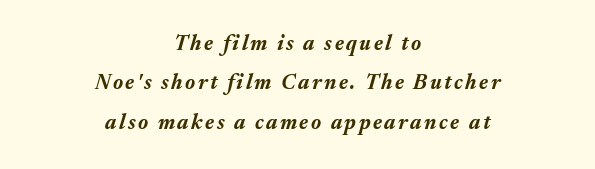
The image shows 21 px bold type, italic (leaning right); set centered, line spacing 1.88x, not underlined.
